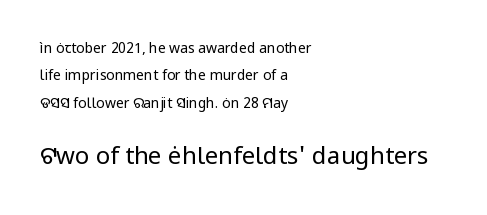
Q: Is the text bold? A: No.
Q: Is the text italic (slanted)? A: No, it is upright.
Q: Is the text underlined? A: No.
Q: How is the paragraph aligned? A: Left-aligned.
Q: Is the spacing between letters normal or unusually wide? A: Normal.
Q: Is the spacing between lines tight, normal or loose? A: Loose.
Q: Which block of text is set in a larger size, the first (top) or the second (bottom)? A: The second (bottom) one.
